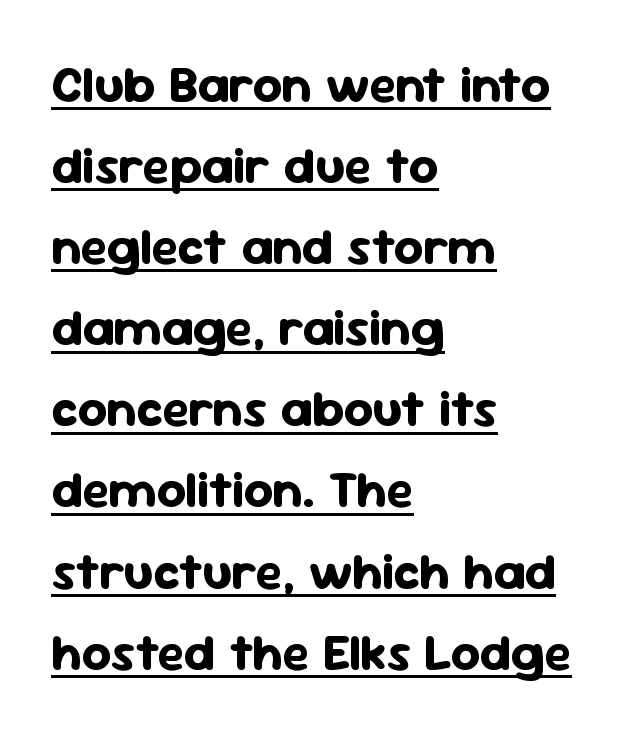
{"serif": "no", "italic": "no", "bold": "yes", "weight": "bold", "width": "normal", "stroke_contrast": "low", "x_height": "medium", "monospaced": "no", "underline": "yes", "align": "left", "line_spacing": "normal", "line_spacing_ratio": 1.59, "letter_spacing": "normal", "letter_spacing_em": 0.0, "glyph_px": 51}
